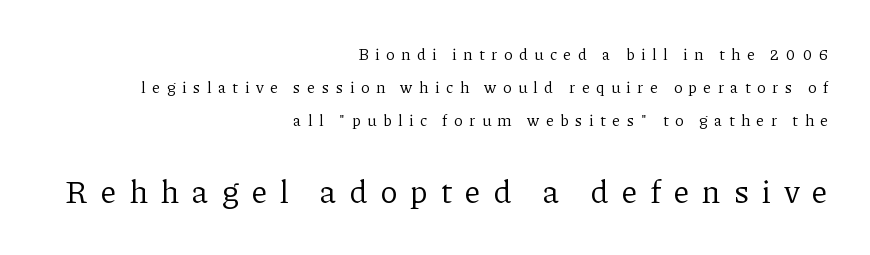
Q: Is the text bold? A: No.
Q: Is the text italic (slanted)? A: No, it is upright.
Q: Is the typeface a serif or a sans-serif typeface? A: Serif.
Q: Is the text underlined? A: No.
Q: How is the paragraph aligned? A: Right-aligned.
Q: Is the spacing between letters normal or unusually wide? A: Unusually wide.
Q: Is the spacing between lines tight, normal or loose? A: Loose.
Q: Which block of text is set in a larger size, the first (top) or the second (bottom)? A: The second (bottom) one.
Q: Width (condensed, normal, or wide)? A: Normal.
Q: Stroke contrast? A: Low.
Q: x-height? A: Medium.
Q: Monospaced? A: No.
